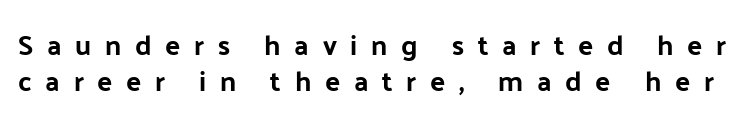
{"serif": "no", "italic": "no", "width": "normal", "stroke_contrast": "low", "x_height": "medium", "monospaced": "no", "underline": "no", "line_spacing": "normal", "line_spacing_ratio": 1.27, "letter_spacing": "wide", "letter_spacing_em": 0.49, "glyph_px": 28}
